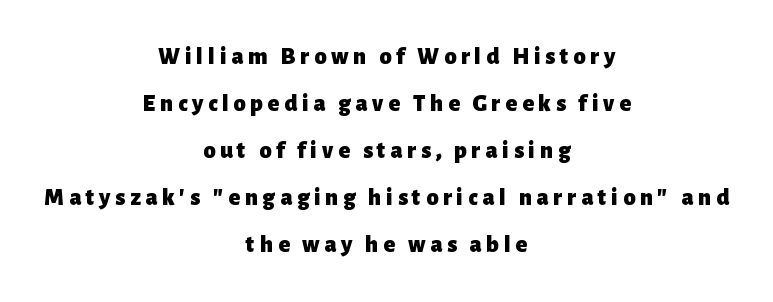
{"italic": "no", "bold": "yes", "underline": "no", "align": "center", "line_spacing": "loose", "line_spacing_ratio": 1.96, "letter_spacing": "wide", "letter_spacing_em": 0.2, "glyph_px": 24}
